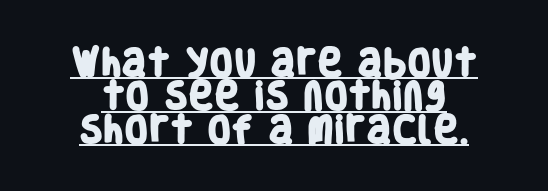
Q: Is the text bold? A: Yes.
Q: Is the typeface a serif or a sans-serif typeface? A: Sans-serif.
Q: Is the text underlined? A: Yes.
Q: Is the spacing between letters normal or unusually wide? A: Normal.
Q: Is the spacing between lines tight, normal or loose? A: Tight.
Q: Width (condensed, normal, or wide)? A: Condensed.
Q: Stroke contrast? A: Low.
Q: x-height? A: Large.
Q: Monospaced? A: No.
